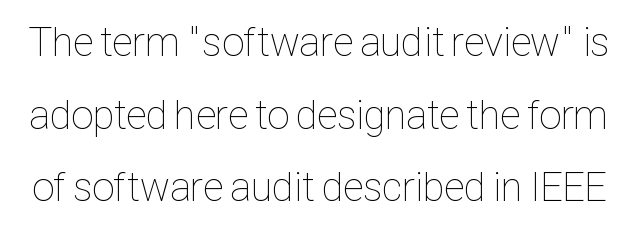
{"italic": "no", "bold": "no", "weight": "thin", "width": "condensed", "stroke_contrast": "low", "x_height": "medium", "monospaced": "no", "underline": "no", "line_spacing_ratio": 1.77, "letter_spacing": "normal", "letter_spacing_em": 0.0, "glyph_px": 41}
